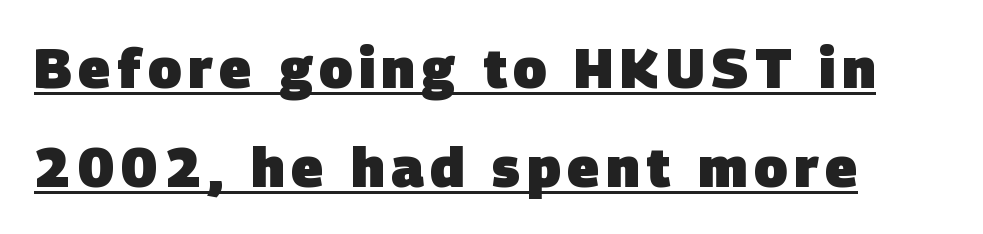
Q: Is the text bold? A: Yes.
Q: Is the typeface a serif or a sans-serif typeface? A: Sans-serif.
Q: Is the text underlined? A: Yes.
Q: How is the paragraph aligned? A: Left-aligned.
Q: Width (condensed, normal, or wide)? A: Normal.
Q: Stroke contrast? A: Low.
Q: x-height? A: Large.
Q: Monospaced? A: No.
